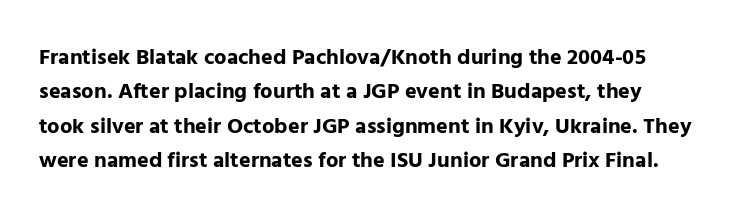
{"italic": "no", "bold": "yes", "underline": "no", "line_spacing": "normal", "line_spacing_ratio": 1.56, "letter_spacing": "normal", "letter_spacing_em": 0.0, "glyph_px": 22}
